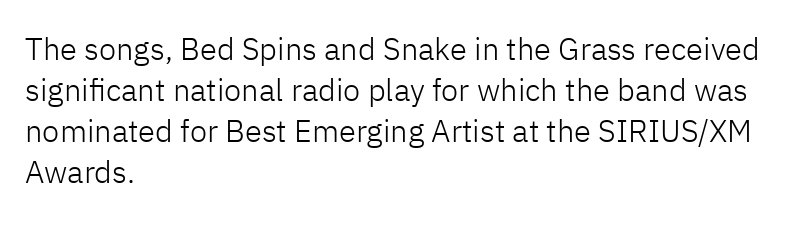
The image shows 31 px light sans-serif type, upright; set left-aligned, normal line spacing (1.32x), normal letter spacing, not underlined; low stroke contrast and a medium x-height.
